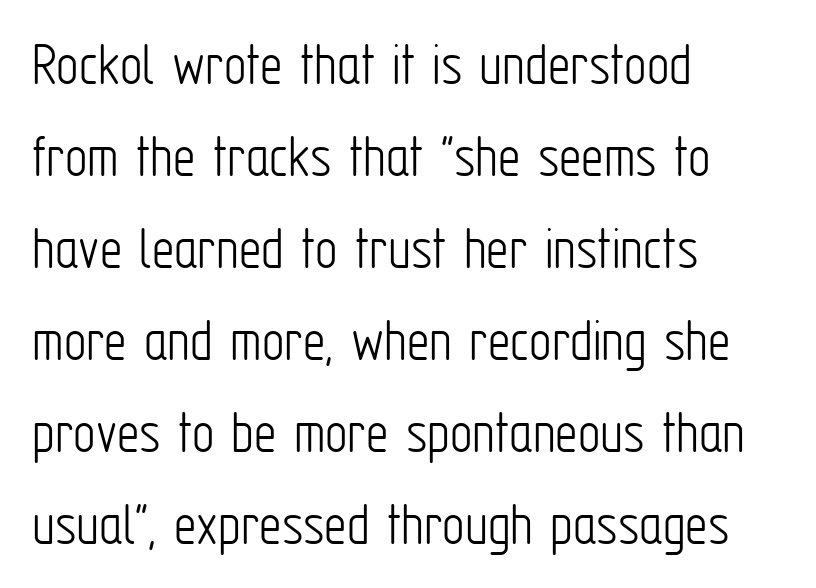
Casual observation: everything's shoved over to the left. The face used here is a sans, in the tradition of grotesques and geometrics. The rows are spaced the way most documents space them. The weight tops out at a normal text grade. This sample uses plain, unmodified letter spacing. Each letter keeps its own natural width here, so spacing adapts to shape.
